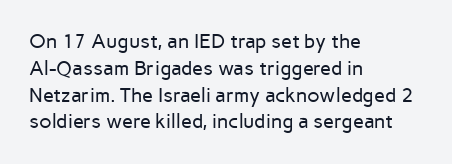
The image shows 20 px text type, upright; set left-aligned, normal line spacing (1.34x), normal letter spacing, not underlined.
